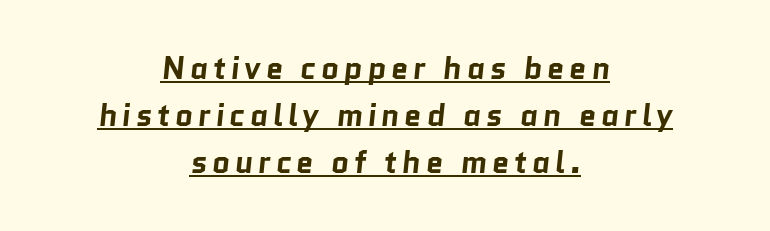
{"serif": "no", "bold": "yes", "weight": "bold", "width": "normal", "stroke_contrast": "low", "x_height": "medium", "monospaced": "no", "underline": "yes", "align": "center", "line_spacing": "normal", "line_spacing_ratio": 1.51, "glyph_px": 31}
